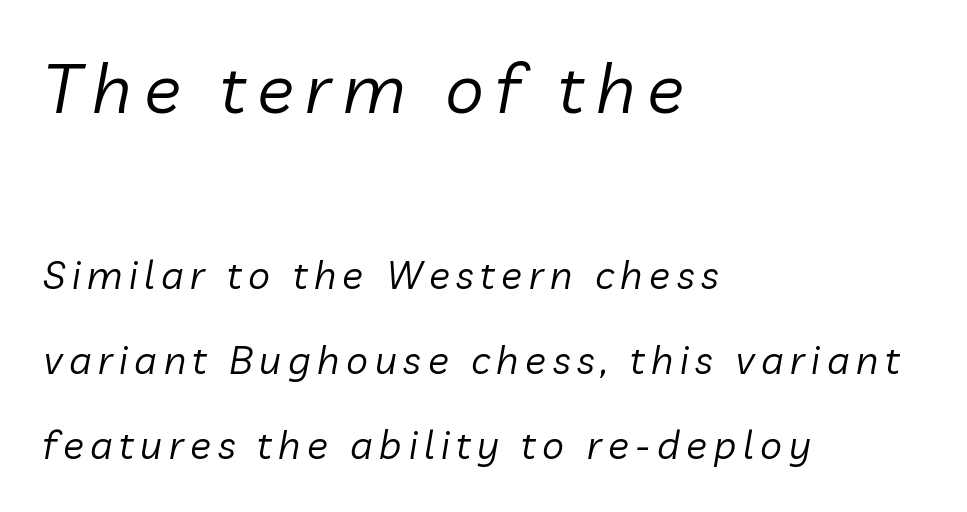
{"italic": "yes", "lean": "right", "slant_degrees": 10, "bold": "no", "weight": "regular", "width": "normal", "stroke_contrast": "low", "x_height": "medium", "monospaced": "no", "underline": "no", "align": "left", "line_spacing": "loose", "line_spacing_ratio": 2.18, "larger_block": "first", "size_ratio": 1.77, "glyph_px": 69}
